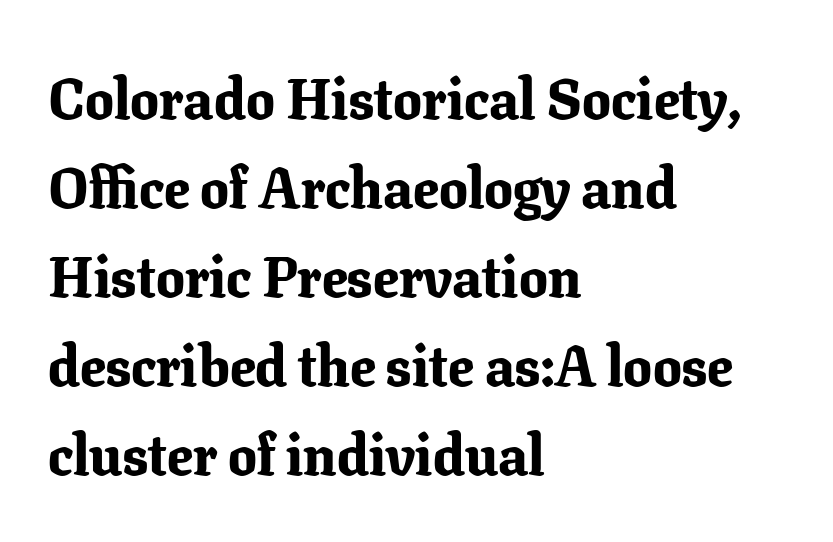
{"serif": "yes", "italic": "no", "bold": "yes", "weight": "bold", "width": "normal", "stroke_contrast": "low", "x_height": "medium", "monospaced": "no", "underline": "no", "align": "left", "line_spacing": "normal", "line_spacing_ratio": 1.56, "letter_spacing": "normal", "letter_spacing_em": 0.0, "glyph_px": 57}
